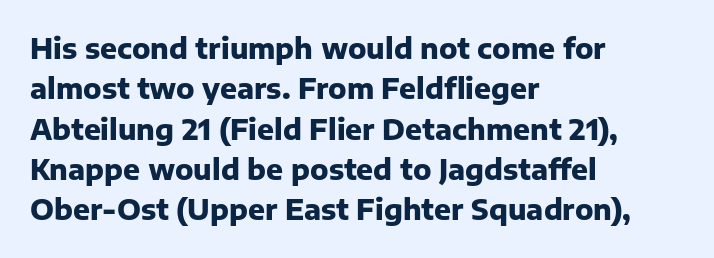
Q: Is the text bold? A: Yes.
Q: Is the text italic (slanted)? A: No, it is upright.
Q: Is the typeface a serif or a sans-serif typeface? A: Sans-serif.
Q: Is the text underlined? A: No.
Q: How is the paragraph aligned? A: Left-aligned.
Q: Is the spacing between letters normal or unusually wide? A: Normal.
Q: Is the spacing between lines tight, normal or loose? A: Normal.
Q: Width (condensed, normal, or wide)? A: Normal.
Q: Stroke contrast? A: Low.
Q: x-height? A: Medium.
Q: Monospaced? A: No.
